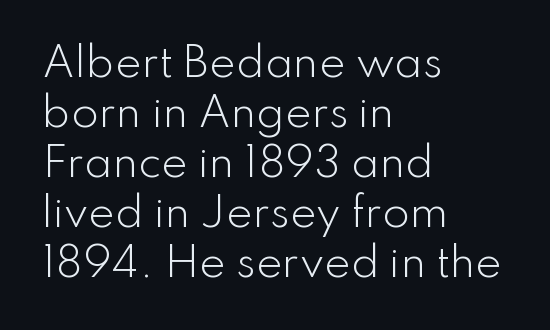
Q: Is the text bold? A: No.
Q: Is the text italic (slanted)? A: No, it is upright.
Q: Is the typeface a serif or a sans-serif typeface? A: Sans-serif.
Q: Is the text underlined? A: No.
Q: How is the paragraph aligned? A: Left-aligned.
Q: Is the spacing between letters normal or unusually wide? A: Normal.
Q: Is the spacing between lines tight, normal or loose? A: Normal.
Q: Width (condensed, normal, or wide)? A: Normal.
Q: Stroke contrast? A: Low.
Q: x-height? A: Small.
Q: Monospaced? A: No.
